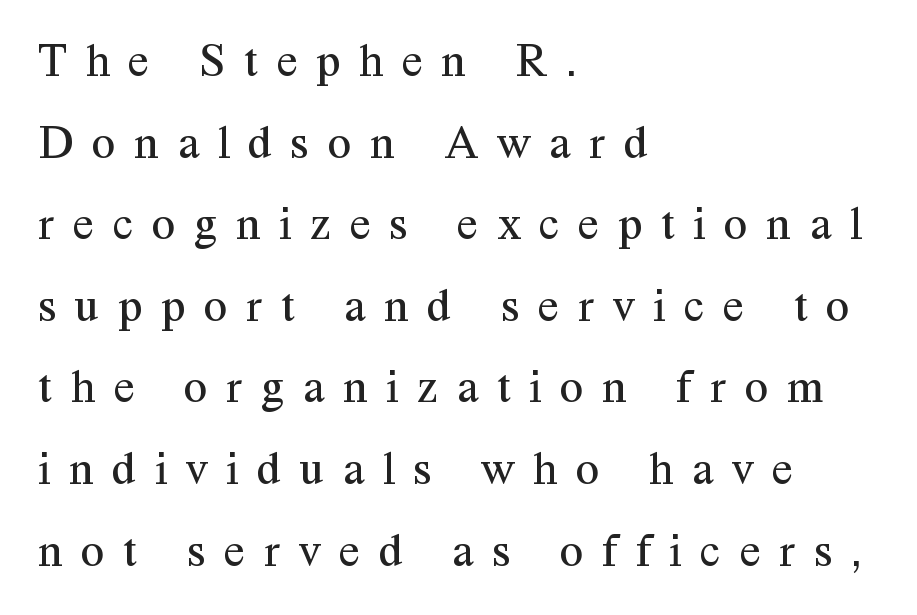
One-word summary of the alignment: left. It's the straight-up-and-down kind of type. What kind of face is this? One with serifs. The rendering uses natural spacing where letterforms have individual widths.
